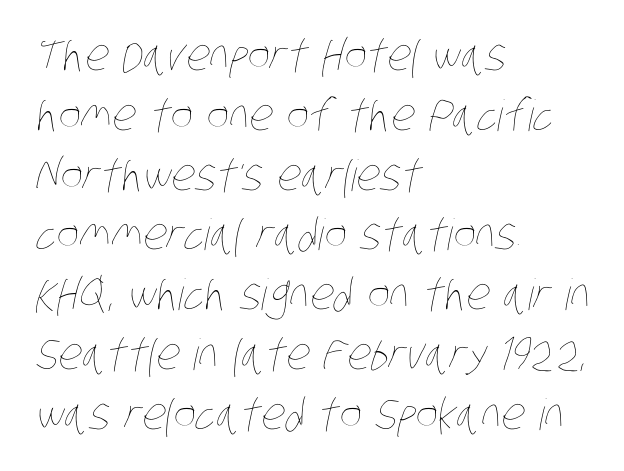
{"bold": "no", "weight": "thin", "width": "condensed", "stroke_contrast": "low", "x_height": "large", "monospaced": "no", "underline": "no", "align": "left", "line_spacing": "normal", "line_spacing_ratio": 1.39, "letter_spacing": "normal", "letter_spacing_em": 0.0, "glyph_px": 43}
